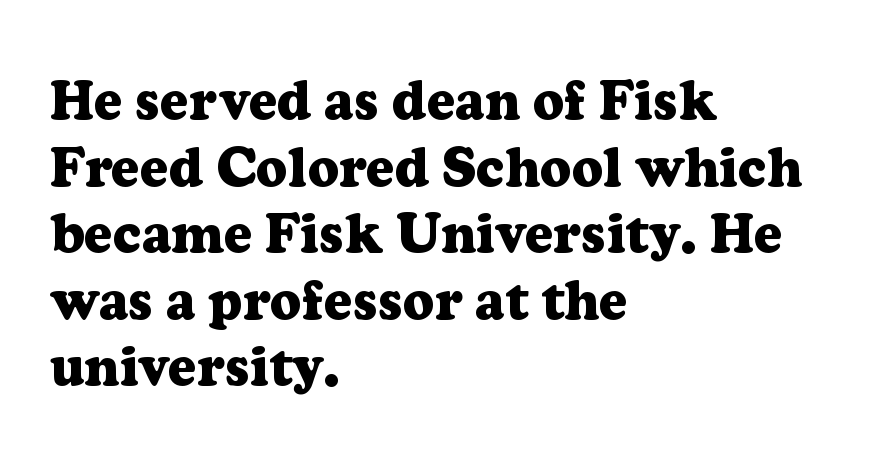
The image shows 55 px heavy serif type, upright; set left-aligned, line spacing 1.21x, normal letter spacing, not underlined; low stroke contrast and a medium x-height.
